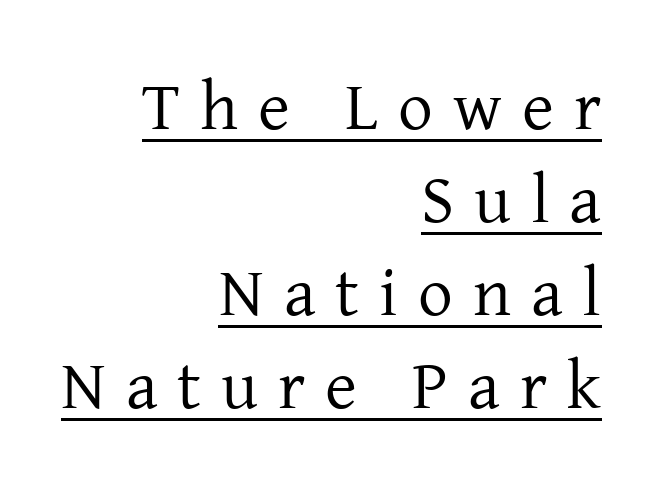
{"serif": "yes", "italic": "no", "bold": "no", "weight": "regular", "width": "normal", "stroke_contrast": "low", "x_height": "medium", "monospaced": "no", "underline": "yes", "align": "right", "line_spacing": "normal", "line_spacing_ratio": 1.35, "letter_spacing": "wide", "letter_spacing_em": 0.29, "glyph_px": 69}
